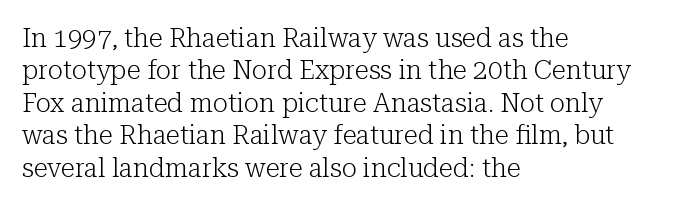
{"italic": "no", "bold": "no", "underline": "no", "align": "left", "line_spacing": "normal", "line_spacing_ratio": 1.25, "letter_spacing": "normal", "letter_spacing_em": 0.0, "glyph_px": 26}
